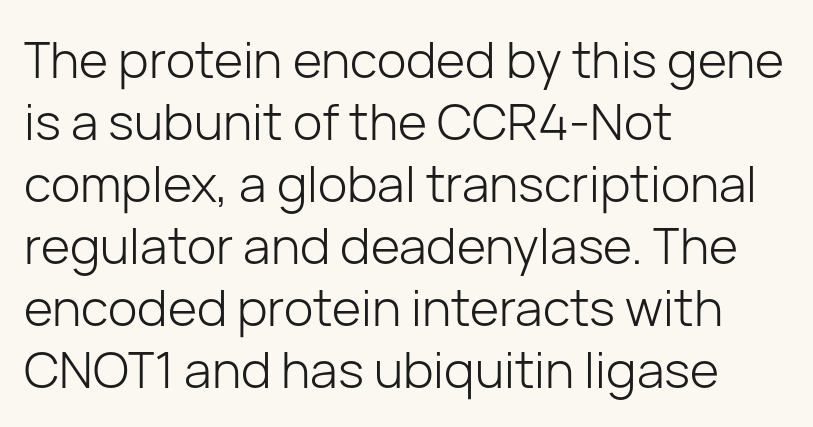
Q: Is the text bold? A: No.
Q: Is the text italic (slanted)? A: No, it is upright.
Q: Is the typeface a serif or a sans-serif typeface? A: Sans-serif.
Q: Is the text underlined? A: No.
Q: How is the paragraph aligned? A: Left-aligned.
Q: Is the spacing between letters normal or unusually wide? A: Normal.
Q: Width (condensed, normal, or wide)? A: Normal.
Q: Stroke contrast? A: Low.
Q: x-height? A: Medium.
Q: Monospaced? A: No.
